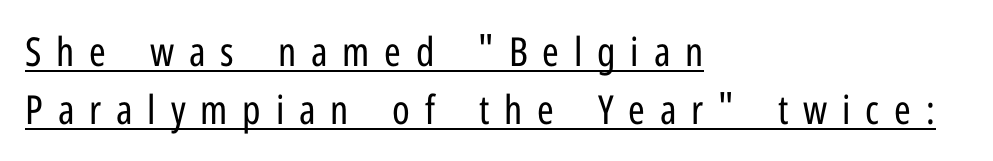
{"serif": "no", "italic": "no", "bold": "no", "weight": "regular", "width": "condensed", "stroke_contrast": "low", "x_height": "medium", "monospaced": "no", "underline": "yes", "align": "left", "line_spacing": "normal", "line_spacing_ratio": 1.44, "letter_spacing": "wide", "letter_spacing_em": 0.37, "glyph_px": 40}
